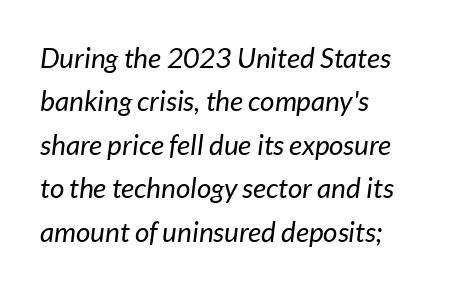
Q: Is the text bold? A: No.
Q: Is the text italic (slanted)? A: Yes, it leans right by about 7 degrees.
Q: Is the text underlined? A: No.
Q: How is the paragraph aligned? A: Left-aligned.
Q: Is the spacing between letters normal or unusually wide? A: Normal.
Q: Is the spacing between lines tight, normal or loose? A: Normal.
Q: Width (condensed, normal, or wide)? A: Normal.
Q: Stroke contrast? A: Low.
Q: x-height? A: Medium.
Q: Monospaced? A: No.
